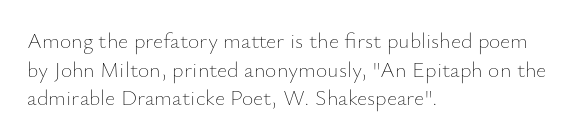
{"italic": "no", "bold": "no", "underline": "no", "align": "left", "line_spacing": "normal", "line_spacing_ratio": 1.3, "letter_spacing": "normal", "letter_spacing_em": 0.0, "glyph_px": 22}
